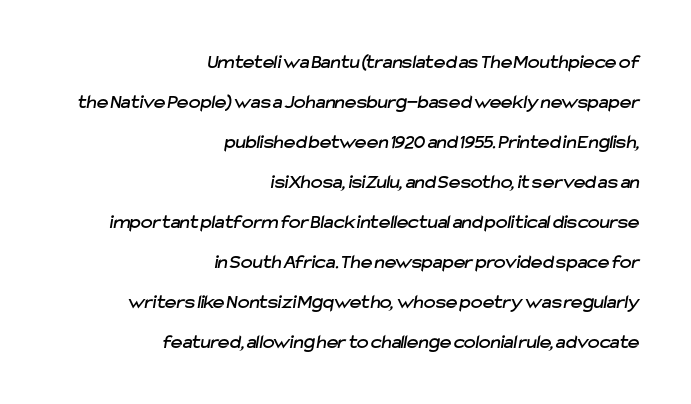
{"underline": "no", "align": "right", "line_spacing": "loose", "line_spacing_ratio": 2.0, "letter_spacing": "normal", "letter_spacing_em": 0.0, "glyph_px": 20}
